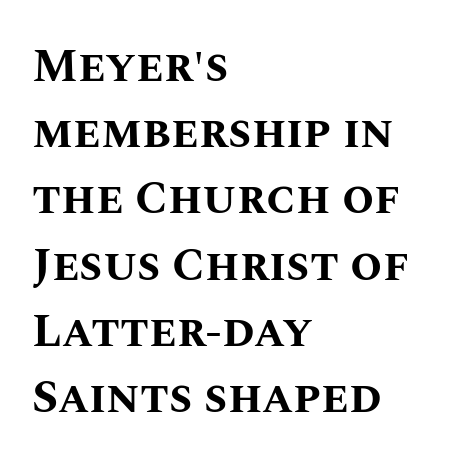
The image shows 46 px bold type, upright; set left-aligned, normal line spacing (1.44x), normal letter spacing, not underlined; medium stroke contrast and a large x-height.
